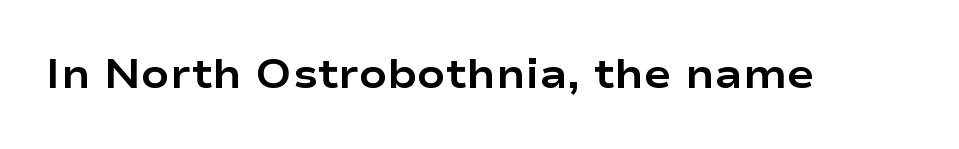
The image shows 41 px bold, wide sans-serif type, upright; set normal letter spacing, not underlined; low stroke contrast and a medium x-height.
